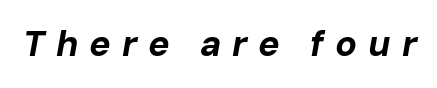
When letters slant like this, we call the style italic. What stands out about the letter spacing? Its width — letters are far apart. The rendering uses natural spacing where letterforms have individual widths. The strip under each line holds only bare page. The rendering uses a bold face; every stroke is thick and dark.
